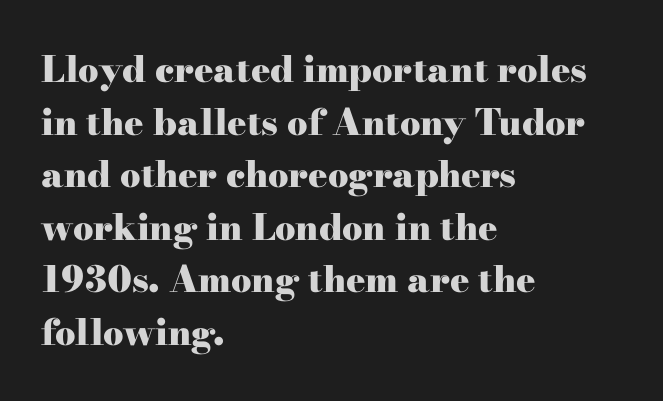
The lines in this sample share a left origin and differ only in where they stop. Each word holds together tightly as a unit, with standard inter-letter gaps. Does the weight exceed regular? Yes, all the way to bold. Glance below the letters and you will spot only blank space. Evenly set lines give the paragraph a standard silhouette. Looks like regular typesetting: each glyph gets only the width it needs.
